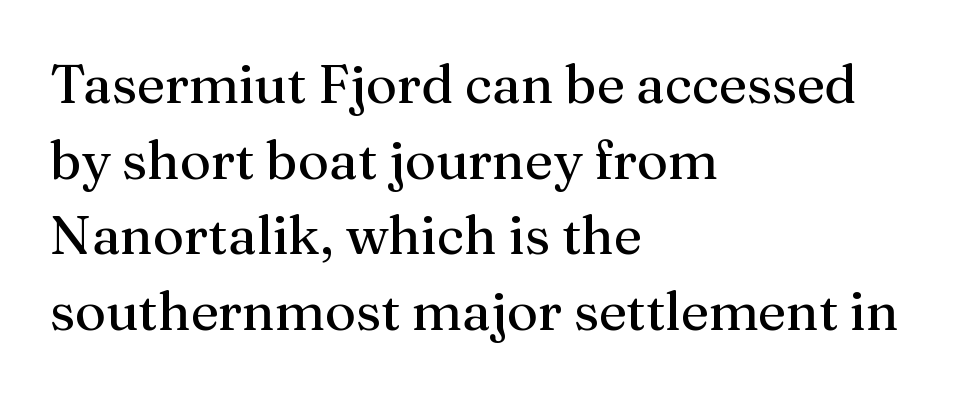
Q: Is the text bold? A: No.
Q: Is the text italic (slanted)? A: No, it is upright.
Q: Is the typeface a serif or a sans-serif typeface? A: Serif.
Q: Is the text underlined? A: No.
Q: How is the paragraph aligned? A: Left-aligned.
Q: Is the spacing between letters normal or unusually wide? A: Normal.
Q: Is the spacing between lines tight, normal or loose? A: Normal.
Q: Width (condensed, normal, or wide)? A: Normal.
Q: Stroke contrast? A: Medium.
Q: x-height? A: Medium.
Q: Monospaced? A: No.
